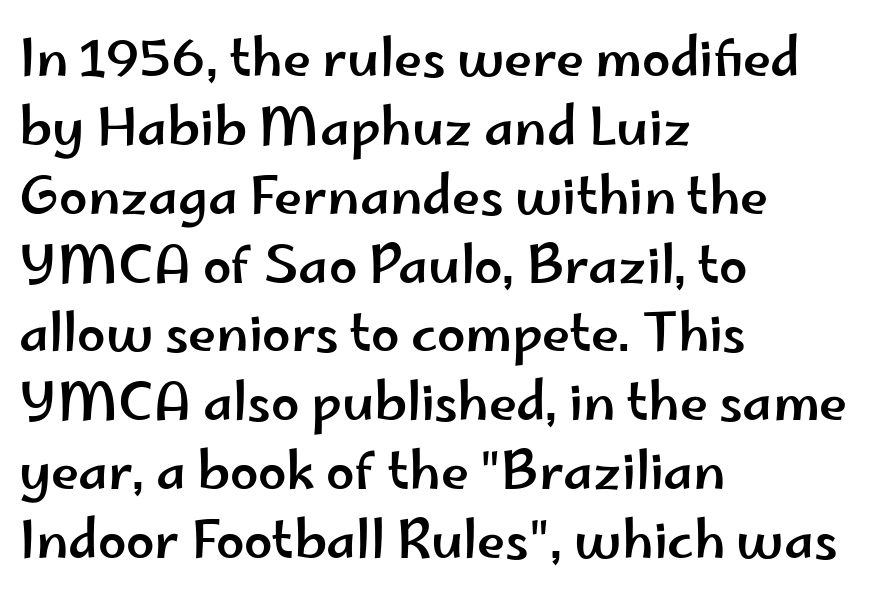
The image shows 51 px wide sans-serif type, upright; set left-aligned, normal line spacing (1.35x), normal letter spacing, not underlined; low stroke contrast and a small x-height.
